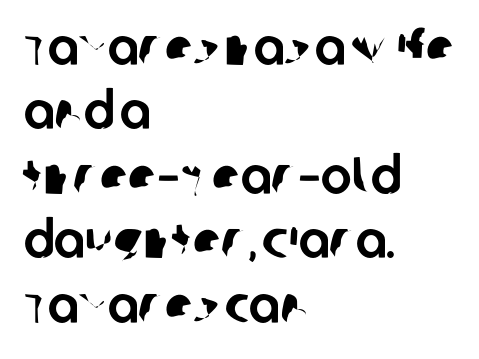
The image shows 52 px sans-serif type; set left-aligned, line spacing 1.24x, normal letter spacing, not underlined; low stroke contrast and a large x-height.
